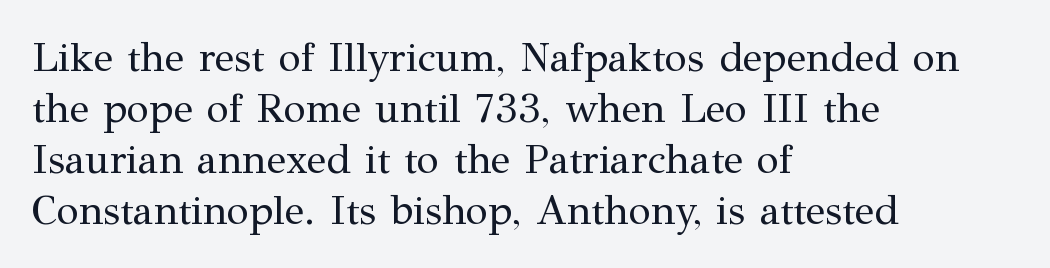
{"serif": "yes", "italic": "no", "bold": "no", "weight": "regular", "width": "normal", "stroke_contrast": "medium", "x_height": "medium", "monospaced": "no", "underline": "no", "align": "left", "line_spacing_ratio": 1.24, "letter_spacing": "normal", "letter_spacing_em": 0.0, "glyph_px": 41}
